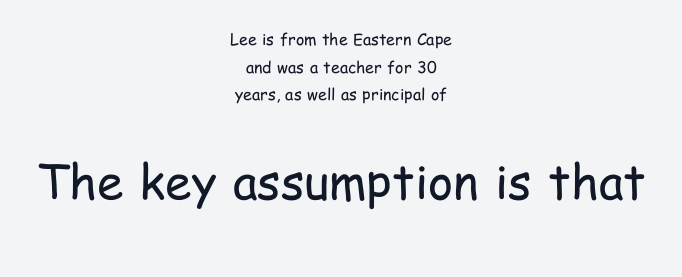
You could not count columns in this text — the font is proportionally spaced. Horizontally, the lines are justified to the midpoint only. Notice how the stems are strictly vertical — no italics here. A light-to-regular cut is what we see here.
